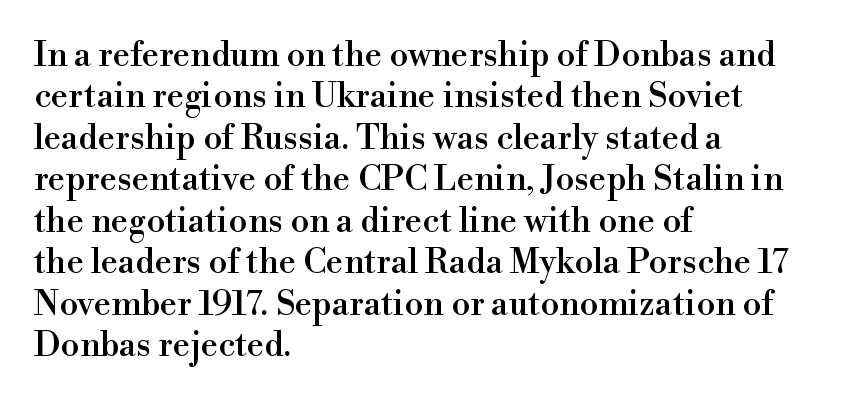
Each letter keeps its own natural width here, so spacing adapts to shape. Horizontal alignment here is leftward, the default for most running prose. Classification — serif. The area under the type is left untouched.
